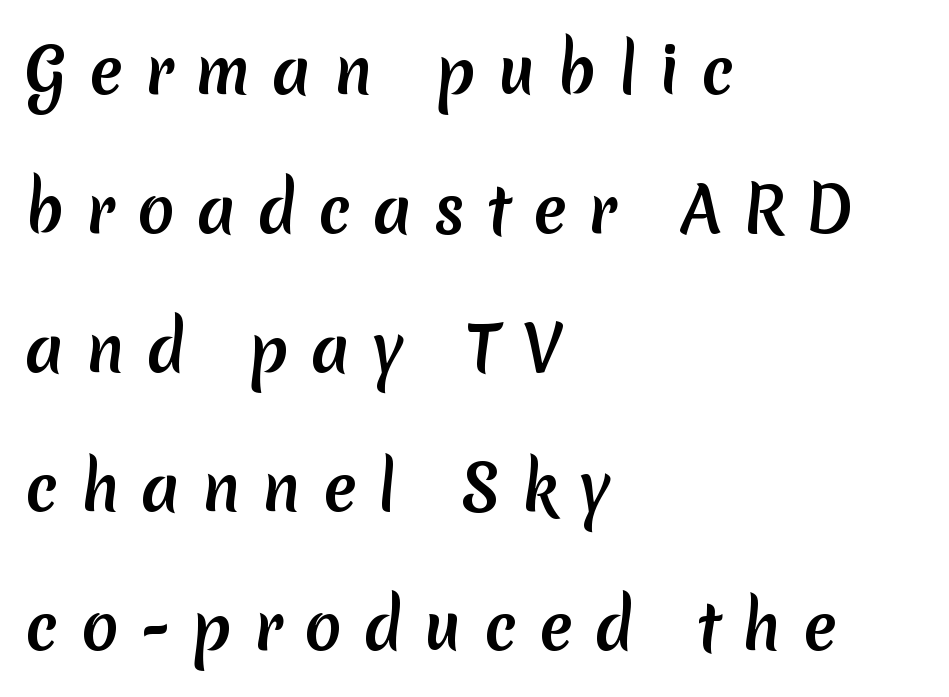
Each row of text sits above clean, open space. These lines have a slow, spaced-out rhythm from letter to letter. Caption: bold face, heavy strokes. Looks like regular typesetting: each glyph gets only the width it needs.
